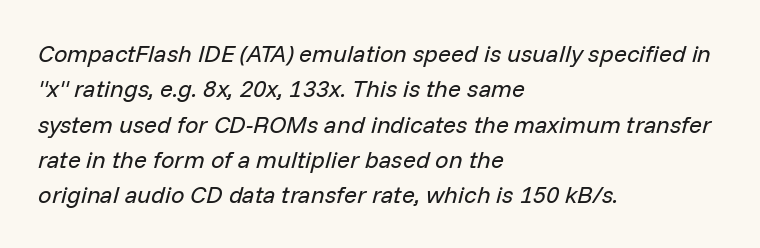
Q: Is the text bold? A: No.
Q: Is the text italic (slanted)? A: Yes, it leans right by about 14 degrees.
Q: Is the text underlined? A: No.
Q: How is the paragraph aligned? A: Left-aligned.
Q: Is the spacing between letters normal or unusually wide? A: Normal.
Q: Is the spacing between lines tight, normal or loose? A: Normal.
